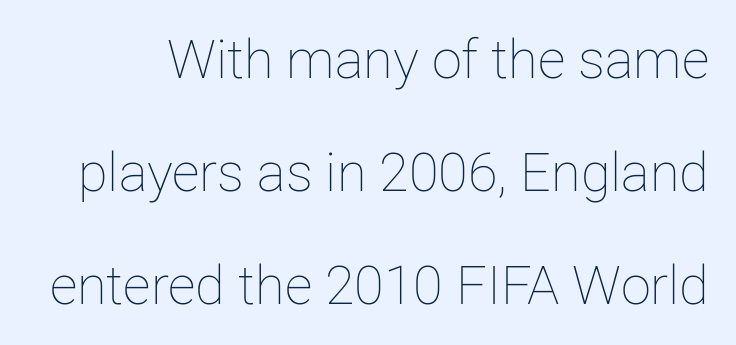
{"italic": "no", "bold": "no", "weight": "thin", "width": "normal", "stroke_contrast": "low", "x_height": "medium", "monospaced": "no", "underline": "no", "line_spacing": "loose", "line_spacing_ratio": 2.09, "letter_spacing": "normal", "letter_spacing_em": 0.0, "glyph_px": 54}
